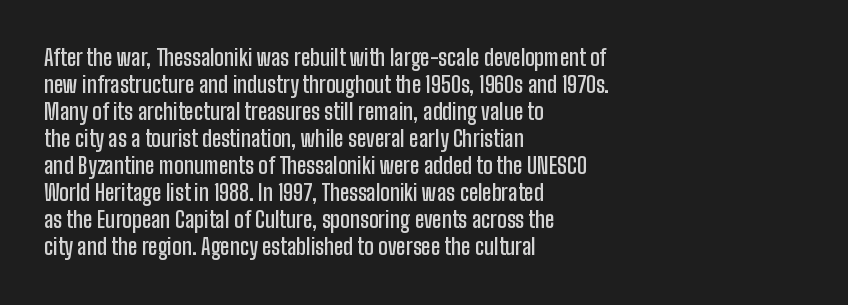
{"italic": "no", "bold": "semi", "underline": "no", "align": "left", "line_spacing_ratio": 1.23, "letter_spacing": "normal", "letter_spacing_em": 0.0, "glyph_px": 22}
